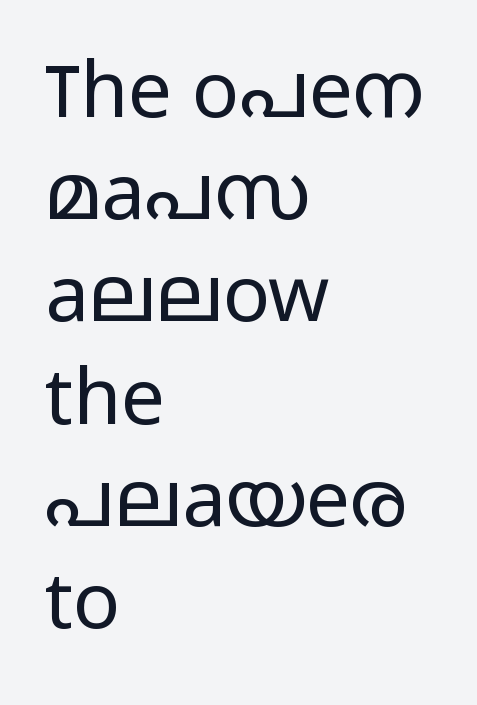
Q: Is the text bold? A: No.
Q: Is the text italic (slanted)? A: No, it is upright.
Q: Is the typeface a serif or a sans-serif typeface? A: Sans-serif.
Q: Is the text underlined? A: No.
Q: How is the paragraph aligned? A: Left-aligned.
Q: Is the spacing between letters normal or unusually wide? A: Normal.
Q: Is the spacing between lines tight, normal or loose? A: Normal.
Q: Width (condensed, normal, or wide)? A: Wide.
Q: Stroke contrast? A: Low.
Q: x-height? A: Medium.
Q: Monospaced? A: No.
